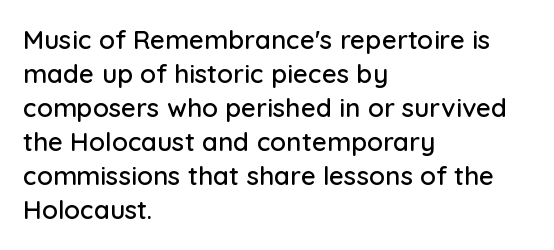
The image shows 26 px text type, upright; set left-aligned, normal line spacing (1.31x), normal letter spacing, not underlined.
